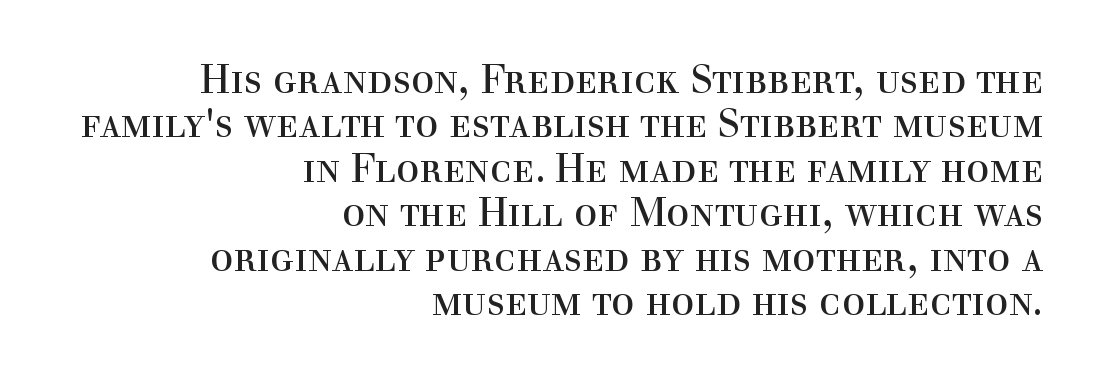
Q: Is the text bold? A: No.
Q: Is the text italic (slanted)? A: No, it is upright.
Q: Is the typeface a serif or a sans-serif typeface? A: Serif.
Q: Is the text underlined? A: No.
Q: How is the paragraph aligned? A: Right-aligned.
Q: Is the spacing between letters normal or unusually wide? A: Normal.
Q: Is the spacing between lines tight, normal or loose? A: Tight.
Q: Width (condensed, normal, or wide)? A: Normal.
Q: x-height? A: Medium.
Q: Monospaced? A: No.
